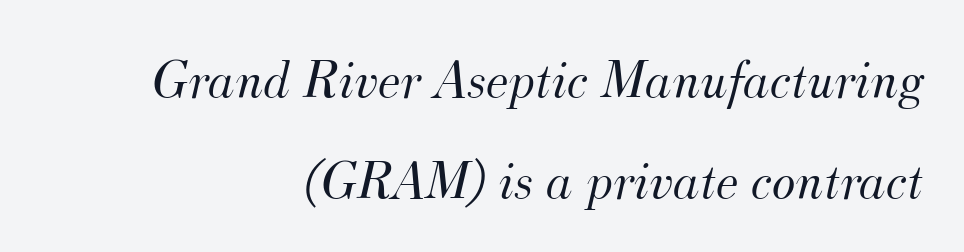
Observe the serifs anchoring each vertical stroke in this sample. The gaps between neighbouring characters are ordinary and unremarkable. The letters are slanted; this is an italic face. Varying glyph widths throughout — classic text-font behaviour. Casual observation: everything's shoved over to the right.
